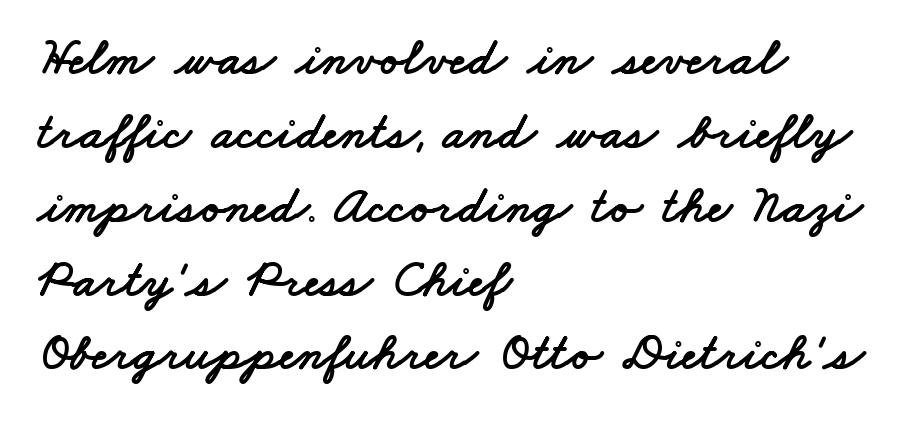
{"serif": "no", "width": "wide", "stroke_contrast": "low", "x_height": "small", "monospaced": "no", "underline": "no", "align": "left", "line_spacing": "normal", "line_spacing_ratio": 1.42, "letter_spacing": "normal", "letter_spacing_em": 0.0, "glyph_px": 52}
